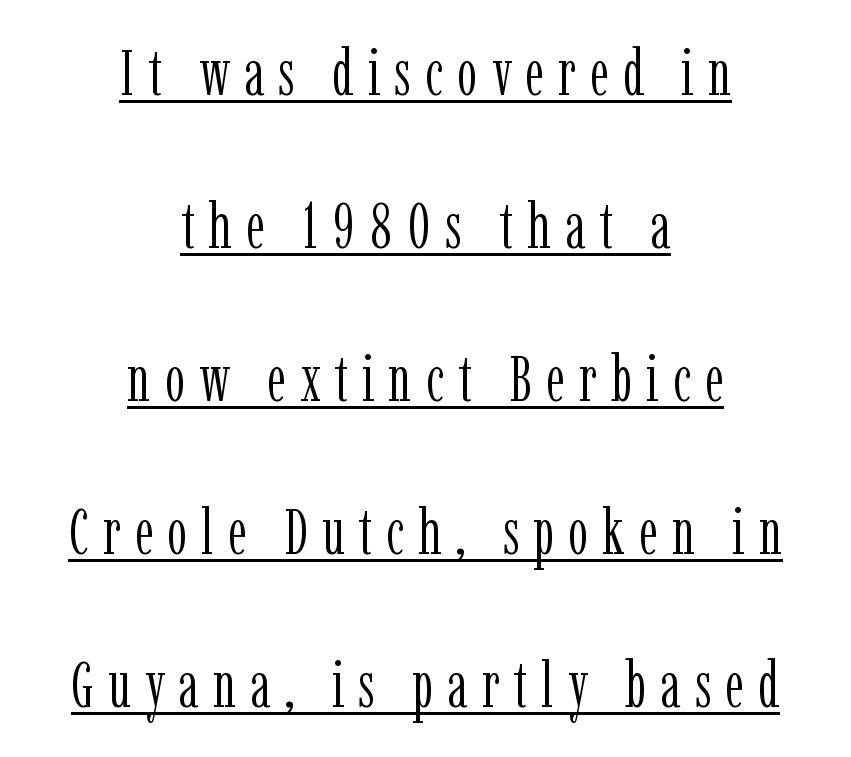
Q: Is the text bold? A: No.
Q: Is the text italic (slanted)? A: No, it is upright.
Q: Is the typeface a serif or a sans-serif typeface? A: Serif.
Q: Is the text underlined? A: Yes.
Q: How is the paragraph aligned? A: Centered.
Q: Is the spacing between letters normal or unusually wide? A: Unusually wide.
Q: Is the spacing between lines tight, normal or loose? A: Loose.
Q: Width (condensed, normal, or wide)? A: Condensed.
Q: Stroke contrast? A: Low.
Q: x-height? A: Medium.
Q: Monospaced? A: No.
